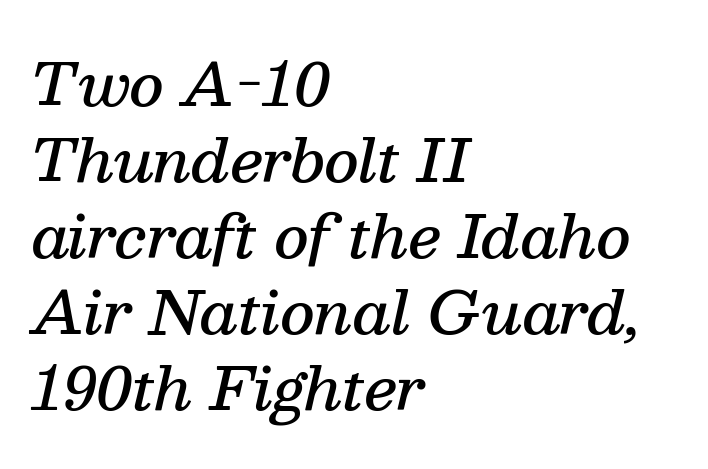
Caption: multi-line text, flush left, ragged right. The font's italic variant was chosen for this text. A typesetter would call this proportional, since set widths differ per character. The designer went with a serif here, giving each stem small feet. Rows of type keep a routine distance in the vertical direction. Clear beneath every line of the passage.
